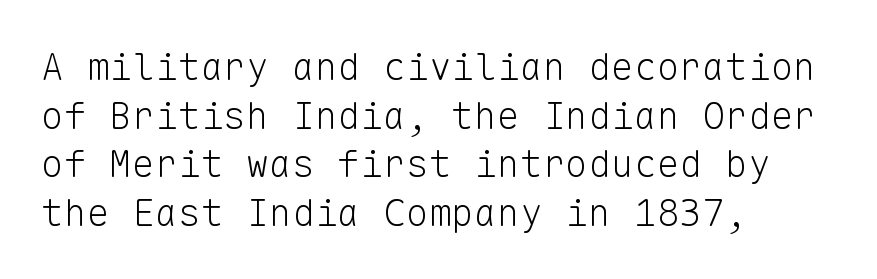
The image shows 38 px light sans-serif type, upright, monospaced; set left-aligned, normal line spacing (1.28x), normal letter spacing, not underlined; low stroke contrast and a medium x-height.
